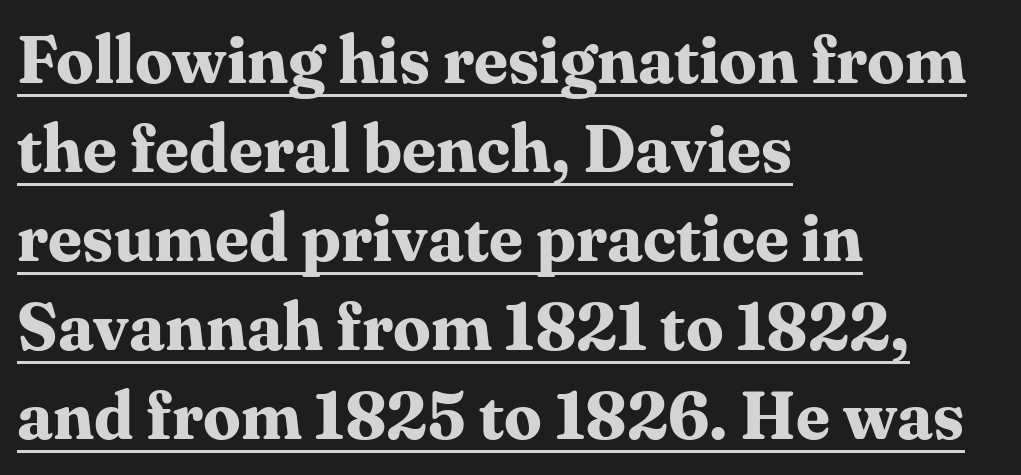
The image shows 67 px bold serif type, upright; set left-aligned, normal line spacing (1.33x), normal letter spacing, underlined; medium stroke contrast and a medium x-height.
